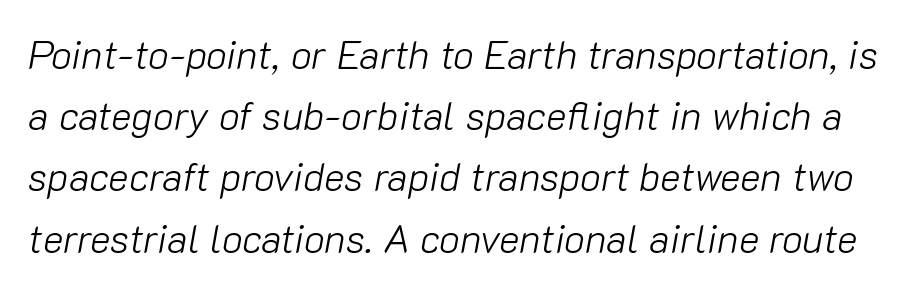
The image shows 39 px light type, italic (leaning right); set normal line spacing (1.57x), normal letter spacing, not underlined; low stroke contrast and a medium x-height.
